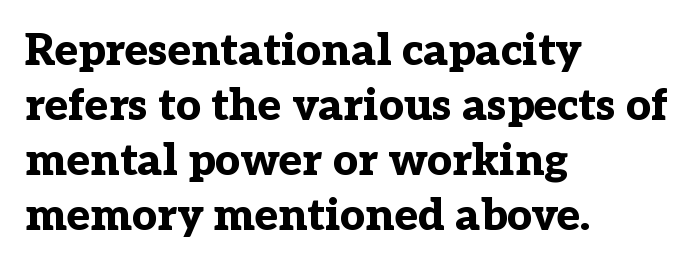
{"serif": "yes", "italic": "no", "bold": "yes", "weight": "bold", "width": "normal", "stroke_contrast": "low", "x_height": "medium", "monospaced": "no", "underline": "no", "align": "left", "line_spacing": "normal", "line_spacing_ratio": 1.25, "letter_spacing": "normal", "letter_spacing_em": 0.0, "glyph_px": 44}
